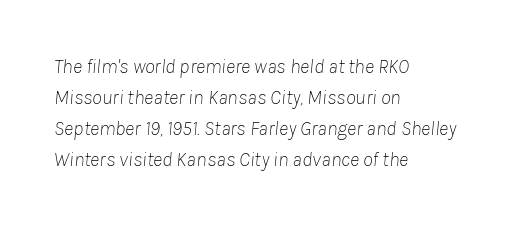
Leftover space on each line is placed entirely after the last word. Tracking here is standard; glyphs follow each other at the usual distance. Heaviness? Minimal to ordinary, like unemphasized prose. Check the space under the baseline: it is left empty.
